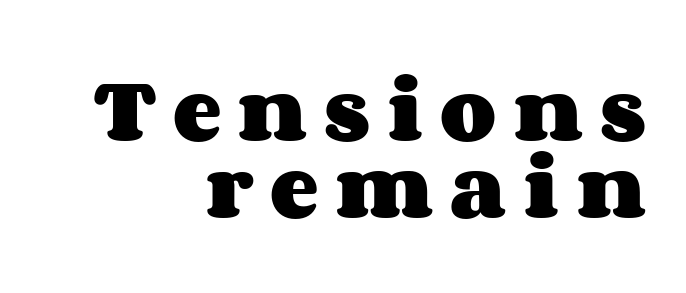
{"italic": "no", "bold": "yes", "weight": "heavy", "width": "wide", "stroke_contrast": "medium", "x_height": "large", "monospaced": "no", "underline": "no", "align": "right", "line_spacing": "tight", "line_spacing_ratio": 1.05, "letter_spacing": "wide", "letter_spacing_em": 0.23, "glyph_px": 73}
